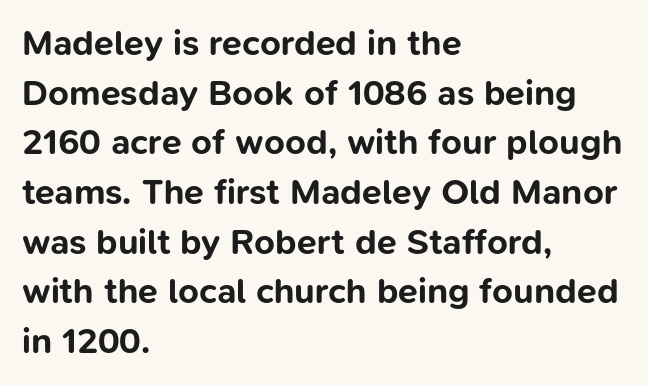
Q: Is the text bold? A: Yes.
Q: Is the text italic (slanted)? A: No, it is upright.
Q: Is the typeface a serif or a sans-serif typeface? A: Sans-serif.
Q: Is the text underlined? A: No.
Q: How is the paragraph aligned? A: Left-aligned.
Q: Is the spacing between letters normal or unusually wide? A: Normal.
Q: Is the spacing between lines tight, normal or loose? A: Normal.
Q: Width (condensed, normal, or wide)? A: Normal.
Q: Stroke contrast? A: Low.
Q: x-height? A: Medium.
Q: Monospaced? A: No.
